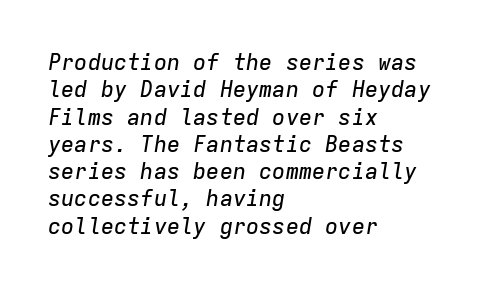
{"italic": "yes", "lean": "right", "slant_degrees": 9, "underline": "no", "align": "left", "line_spacing_ratio": 1.24, "letter_spacing": "normal", "letter_spacing_em": 0.0, "glyph_px": 22}
